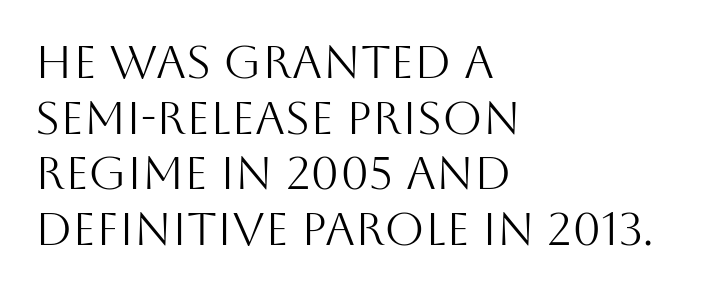
The letterforms sit shoulder to shoulder at normal distance. Each line starts at the same left margin while the right side varies. No extra ink here — the face is not bold. The text was rendered using a sans face with plain stroke endings.
